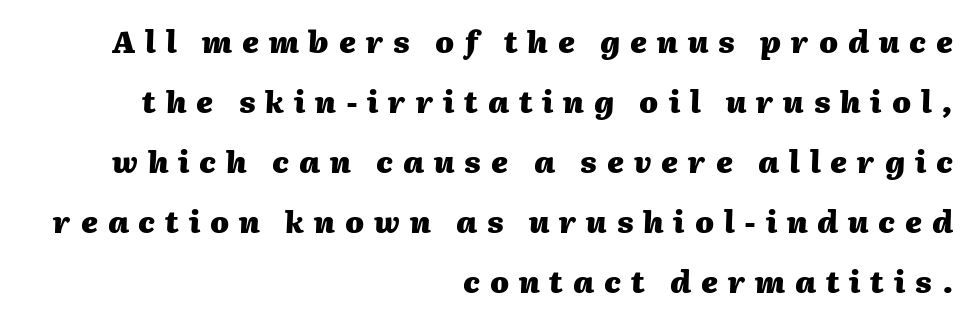
Q: Is the text bold? A: Yes.
Q: Is the text italic (slanted)? A: Yes, it leans right by about 2 degrees.
Q: Is the text underlined? A: No.
Q: How is the paragraph aligned? A: Right-aligned.
Q: Is the spacing between letters normal or unusually wide? A: Unusually wide.
Q: Is the spacing between lines tight, normal or loose? A: Loose.
Q: Width (condensed, normal, or wide)? A: Normal.
Q: Stroke contrast? A: Medium.
Q: x-height? A: Medium.
Q: Monospaced? A: No.
